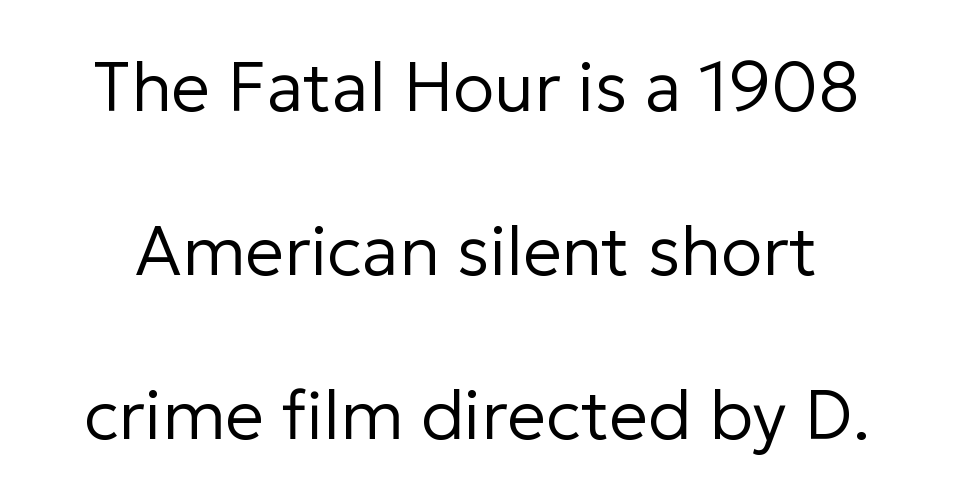
Q: Is the text bold? A: No.
Q: Is the text italic (slanted)? A: No, it is upright.
Q: Is the typeface a serif or a sans-serif typeface? A: Sans-serif.
Q: Is the text underlined? A: No.
Q: Is the spacing between letters normal or unusually wide? A: Normal.
Q: Is the spacing between lines tight, normal or loose? A: Loose.
Q: Width (condensed, normal, or wide)? A: Normal.
Q: Stroke contrast? A: Low.
Q: x-height? A: Medium.
Q: Monospaced? A: No.
